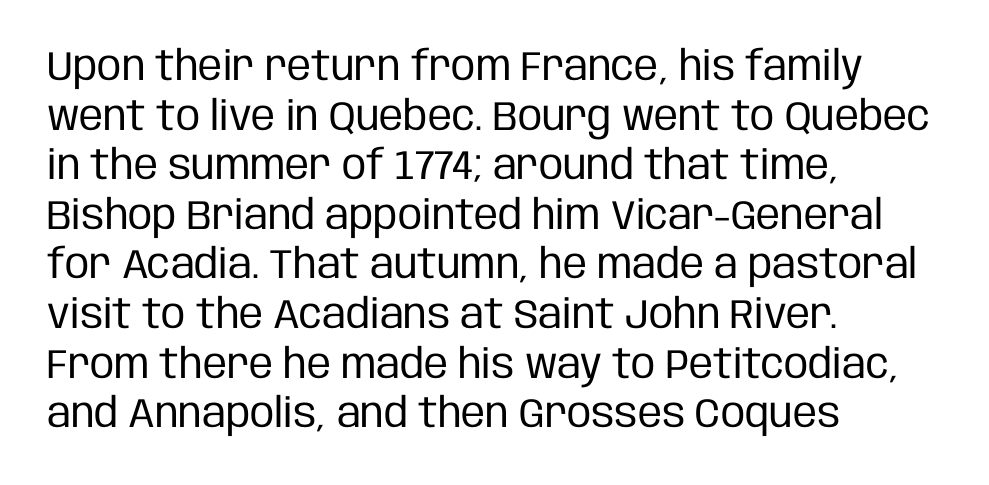
Stem width sits at or under what a default text font uses. Vertical strokes here are truly vertical. Is this a fixed-width face? No — the glyphs have proportional, varying widths. Nobody drew a line under any word here. Typeset ragged right — the left edge is the straight one.
